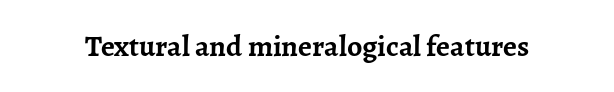
Q: Is the text bold? A: Yes.
Q: Is the text italic (slanted)? A: No, it is upright.
Q: Is the typeface a serif or a sans-serif typeface? A: Serif.
Q: Is the text underlined? A: No.
Q: Is the spacing between letters normal or unusually wide? A: Normal.
Q: Width (condensed, normal, or wide)? A: Normal.
Q: Stroke contrast? A: Low.
Q: x-height? A: Medium.
Q: Monospaced? A: No.
